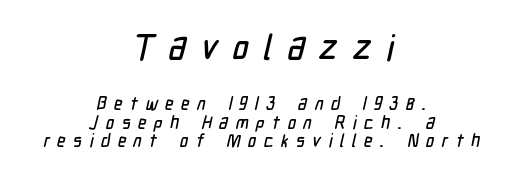
The image shows 35 px condensed sans-serif type; set centered, tight line spacing (1.03x), unusually wide letter spacing (+0.41 em), not underlined; the first (top) block is 1.94x larger; low stroke contrast and a medium x-height.
